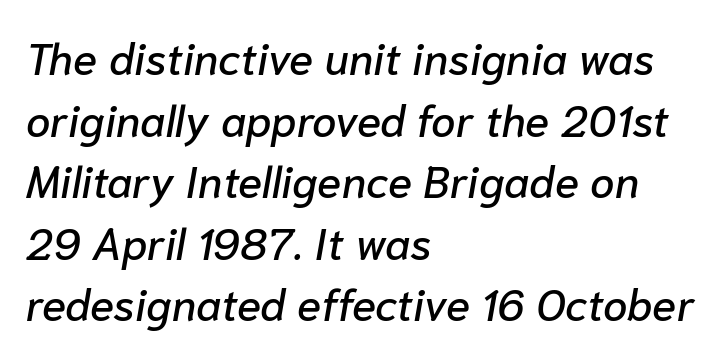
The ragged edge is on the right, which tells us the setting is flush left. Underlining? Definitely not there. Between one letter and the next there's only the usual sliver of space. Think of a printed novel: that variable character pitch is what you see here.
